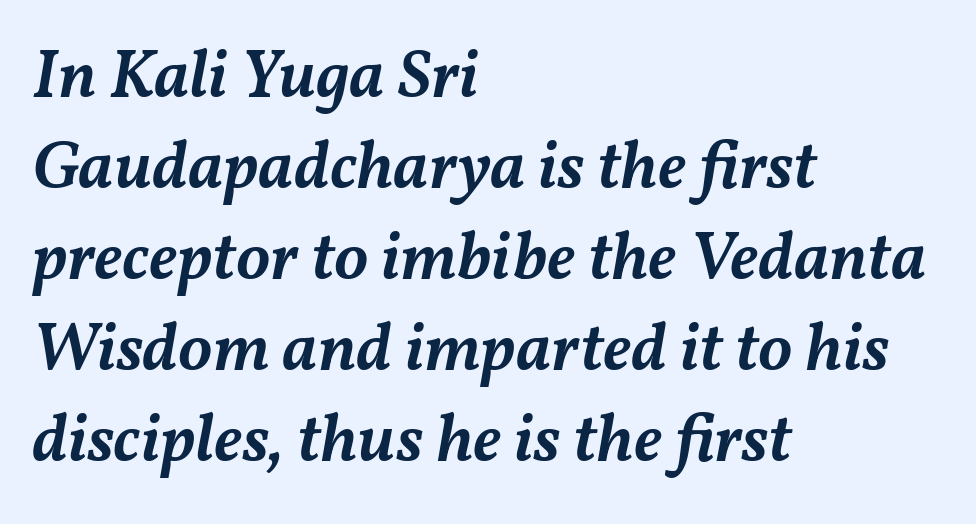
Q: Is the text bold? A: Semi-bold.
Q: Is the text italic (slanted)? A: Yes, it leans right by about 11 degrees.
Q: Is the text underlined? A: No.
Q: How is the paragraph aligned? A: Left-aligned.
Q: Is the spacing between letters normal or unusually wide? A: Normal.
Q: Is the spacing between lines tight, normal or loose? A: Normal.
Q: Width (condensed, normal, or wide)? A: Normal.
Q: Stroke contrast? A: Medium.
Q: x-height? A: Medium.
Q: Monospaced? A: No.
